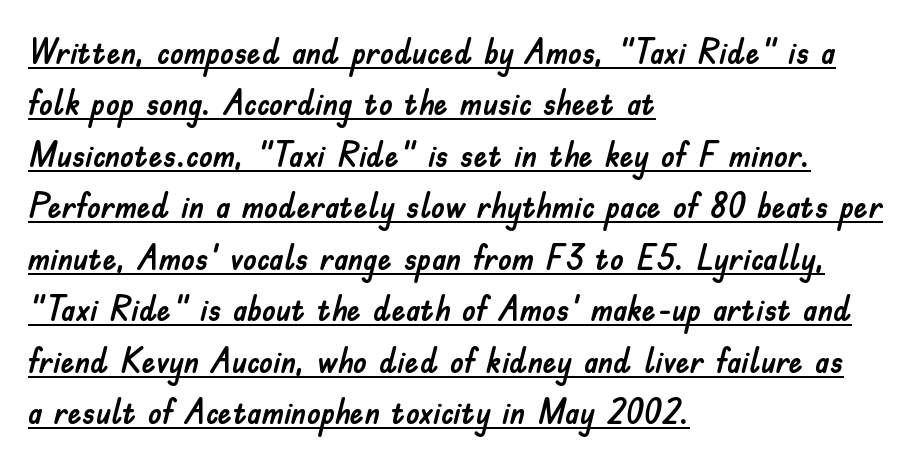
Q: Is the text italic (slanted)? A: Yes.
Q: Is the typeface a serif or a sans-serif typeface? A: Sans-serif.
Q: Is the text underlined? A: Yes.
Q: How is the paragraph aligned? A: Left-aligned.
Q: Is the spacing between letters normal or unusually wide? A: Normal.
Q: Is the spacing between lines tight, normal or loose? A: Normal.
Q: Width (condensed, normal, or wide)? A: Normal.
Q: Stroke contrast? A: Low.
Q: x-height? A: Small.
Q: Monospaced? A: No.
